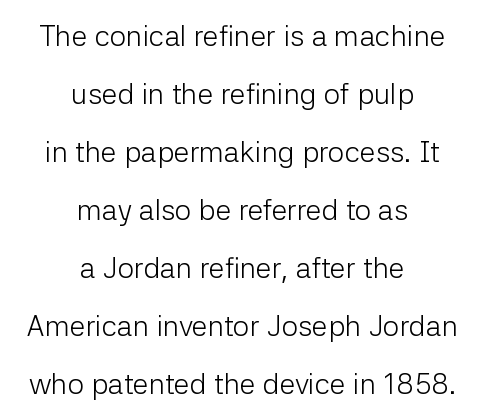
Nothing sits at the stroke ends, so this counts as sans-serif. Characters follow at the spacing the type designer built in. This is not heavy type; no bold has been used. Short and long lines alike share a common midpoint.
